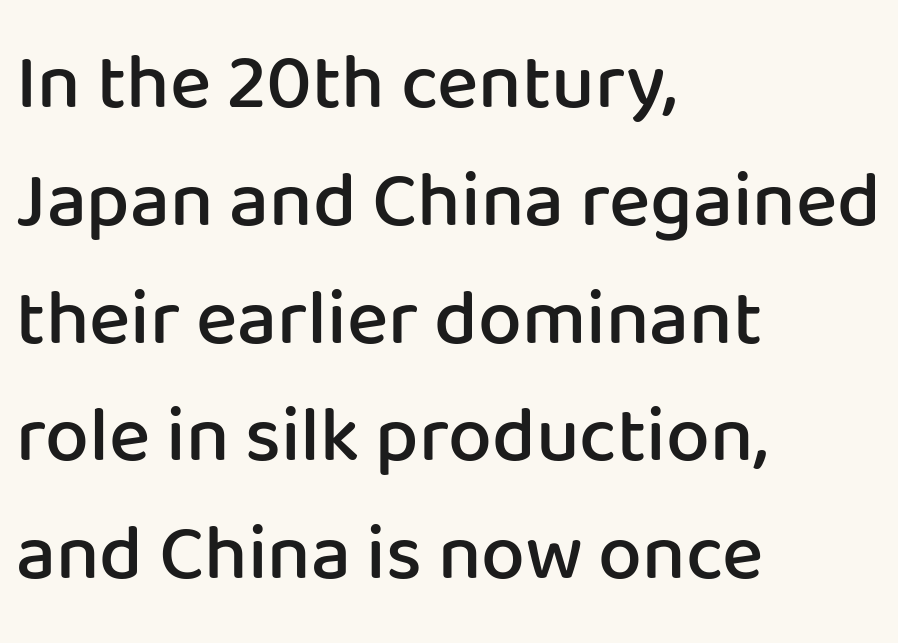
Q: Is the text bold? A: Semi-bold.
Q: Is the text italic (slanted)? A: No, it is upright.
Q: Is the typeface a serif or a sans-serif typeface? A: Sans-serif.
Q: Is the text underlined? A: No.
Q: How is the paragraph aligned? A: Left-aligned.
Q: Is the spacing between letters normal or unusually wide? A: Normal.
Q: Is the spacing between lines tight, normal or loose? A: Normal.
Q: Width (condensed, normal, or wide)? A: Normal.
Q: Stroke contrast? A: Low.
Q: x-height? A: Medium.
Q: Monospaced? A: No.
